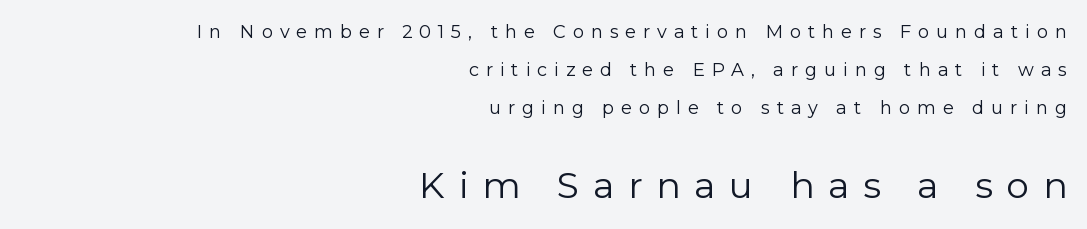
{"serif": "no", "italic": "no", "bold": "no", "weight": "regular", "width": "normal", "stroke_contrast": "low", "x_height": "medium", "monospaced": "no", "underline": "no", "align": "right", "line_spacing": "loose", "line_spacing_ratio": 2.12, "letter_spacing": "wide", "letter_spacing_em": 0.38, "larger_block": "second", "size_ratio": 2.0, "glyph_px": 36}
